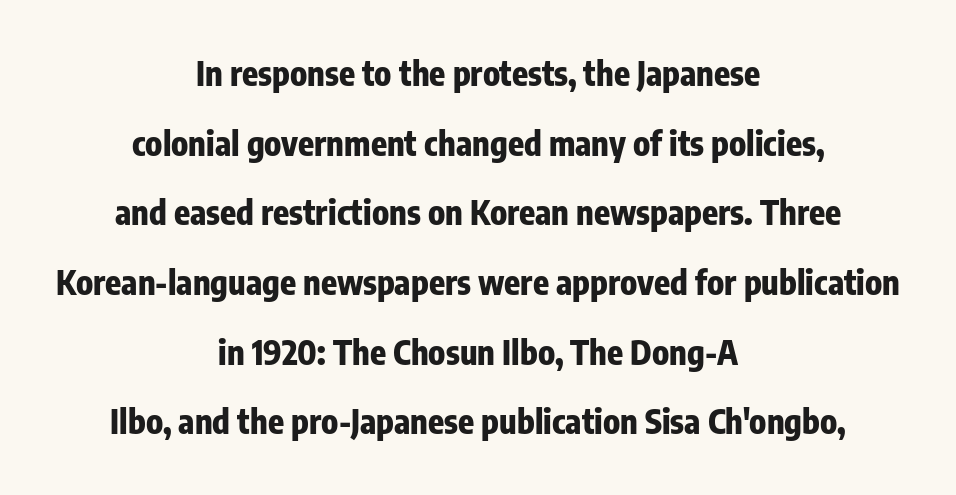
{"serif": "no", "italic": "no", "bold": "yes", "weight": "heavy", "width": "condensed", "stroke_contrast": "low", "x_height": "medium", "monospaced": "no", "underline": "no", "align": "center", "line_spacing": "loose", "line_spacing_ratio": 2.11, "letter_spacing": "normal", "letter_spacing_em": 0.0, "glyph_px": 33}
